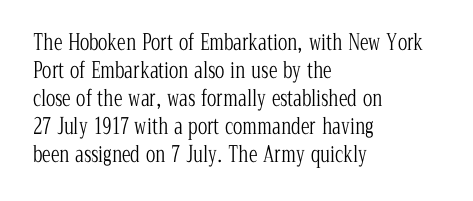
The image shows 22 px text type, upright; set left-aligned, normal line spacing (1.27x), normal letter spacing, not underlined.
